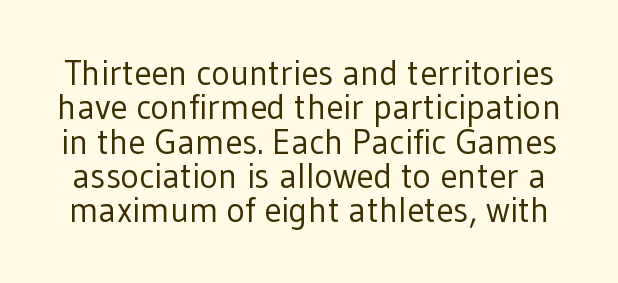
Q: Is the text bold? A: No.
Q: Is the text italic (slanted)? A: No, it is upright.
Q: Is the typeface a serif or a sans-serif typeface? A: Sans-serif.
Q: Is the text underlined? A: No.
Q: Is the spacing between letters normal or unusually wide? A: Normal.
Q: Is the spacing between lines tight, normal or loose? A: Tight.
Q: Width (condensed, normal, or wide)? A: Normal.
Q: Stroke contrast? A: Low.
Q: x-height? A: Medium.
Q: Monospaced? A: No.
